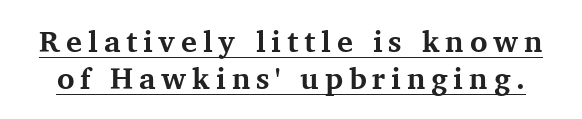
Q: Is the text bold? A: Yes.
Q: Is the text italic (slanted)? A: No, it is upright.
Q: Is the typeface a serif or a sans-serif typeface? A: Serif.
Q: Is the text underlined? A: Yes.
Q: Width (condensed, normal, or wide)? A: Normal.
Q: Stroke contrast? A: Medium.
Q: x-height? A: Medium.
Q: Monospaced? A: No.
